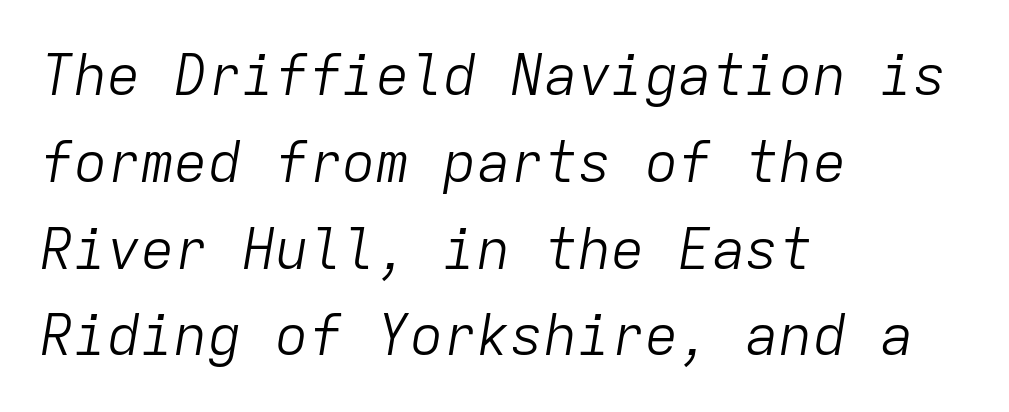
The image shows 56 px light type, italic (leaning right), monospaced; set left-aligned, normal line spacing (1.55x), normal letter spacing, not underlined; low stroke contrast and a medium x-height.
